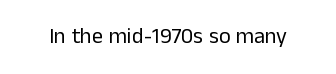
{"italic": "no", "bold": "no", "underline": "no", "letter_spacing": "normal", "letter_spacing_em": 0.0, "glyph_px": 22}
